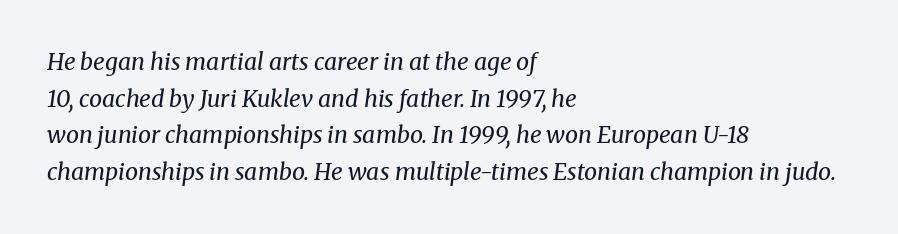
The passage shown leans; its letterforms are oblique. Does the copy run flush right? No — it runs flush left. Just letters on the line, the space beneath them empty. Stems here are at most as thick as an everyday book face. This sample uses plain, unmodified letter spacing.
